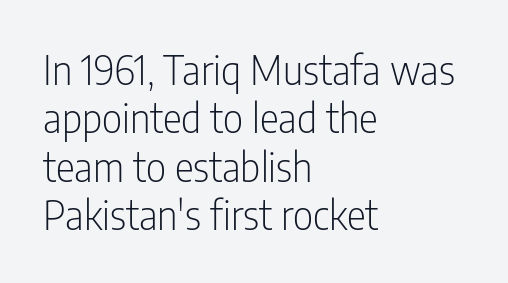
{"serif": "no", "italic": "no", "bold": "no", "weight": "light", "width": "condensed", "stroke_contrast": "low", "x_height": "medium", "monospaced": "no", "underline": "no", "align": "left", "line_spacing_ratio": 1.21, "letter_spacing": "normal", "letter_spacing_em": 0.0, "glyph_px": 40}
